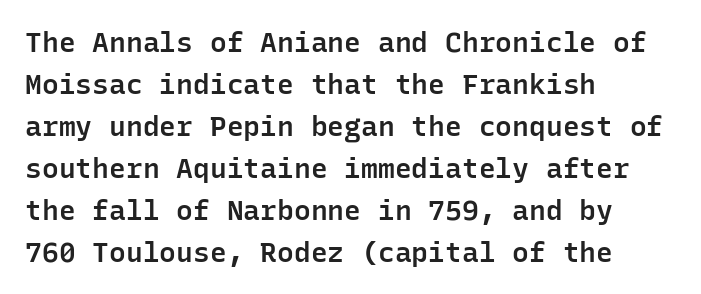
{"serif": "no", "italic": "no", "bold": "semi", "weight": "semibold", "width": "normal", "stroke_contrast": "low", "x_height": "medium", "monospaced": "yes", "underline": "no", "align": "left", "line_spacing": "normal", "line_spacing_ratio": 1.5, "letter_spacing": "normal", "letter_spacing_em": 0.0, "glyph_px": 28}
